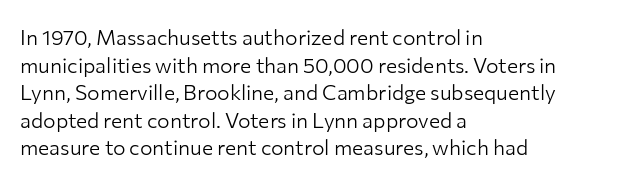
Teacher's note: observe the even left margin — that is flush-left alignment. The line texture is even and compact thanks to regular tracking. The lettering stays uniformly vertical, giving the passage a roman look. The baseline area is clear.
